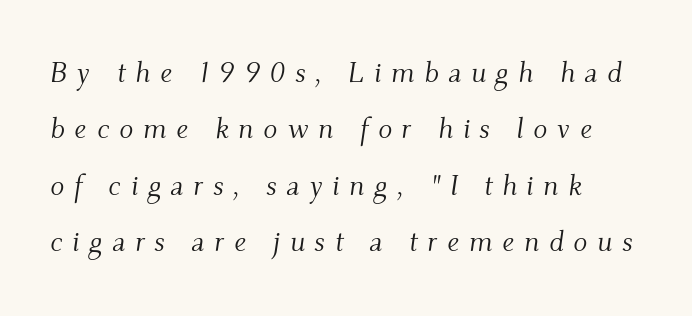
{"serif": "yes", "italic": "yes", "lean": "right", "slant_degrees": 9, "bold": "no", "weight": "light", "width": "normal", "stroke_contrast": "medium", "x_height": "small", "monospaced": "no", "underline": "no", "align": "left", "line_spacing": "loose", "line_spacing_ratio": 1.94, "letter_spacing": "wide", "letter_spacing_em": 0.33, "glyph_px": 29}
